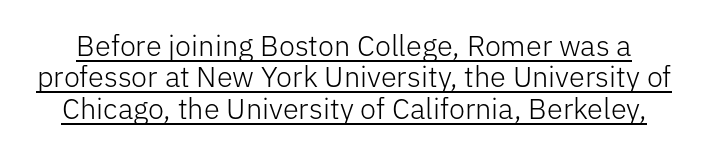
Stems and bowls with no extra thickness — not bold. Note the varied advance widths — an 'i' is clearly narrower than an 'm'. The lines are packed closely together with very little leading. Looks like someone drew a line under every word here.
